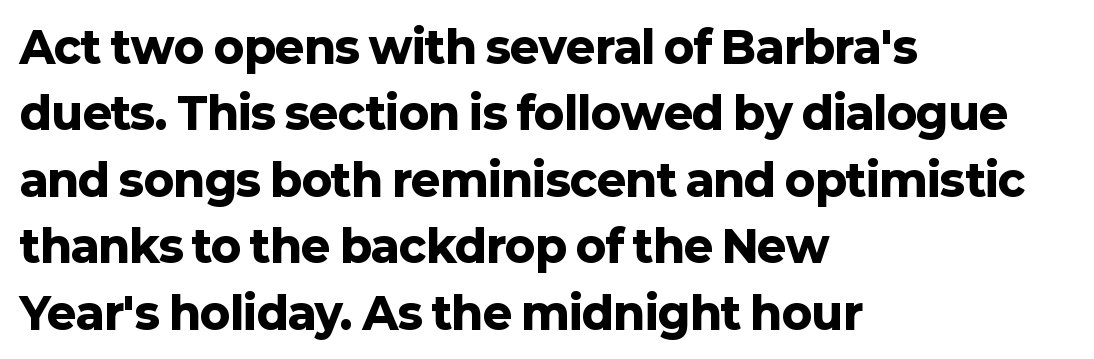
{"serif": "no", "italic": "no", "bold": "yes", "weight": "heavy", "width": "normal", "stroke_contrast": "low", "x_height": "medium", "monospaced": "no", "underline": "no", "align": "left", "line_spacing": "normal", "line_spacing_ratio": 1.51, "letter_spacing": "normal", "letter_spacing_em": 0.0, "glyph_px": 44}
